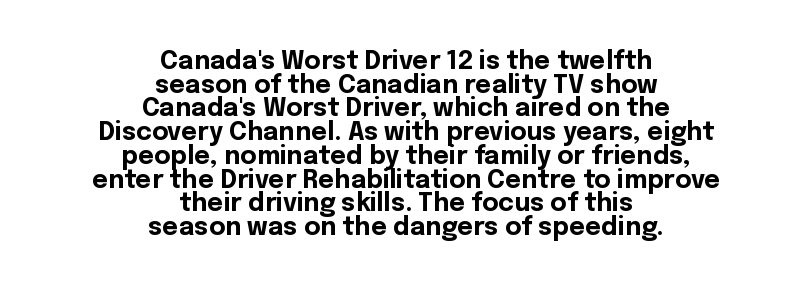
The image shows 25 px bold type, upright; set centered, tight line spacing (0.95x), normal letter spacing, not underlined.
